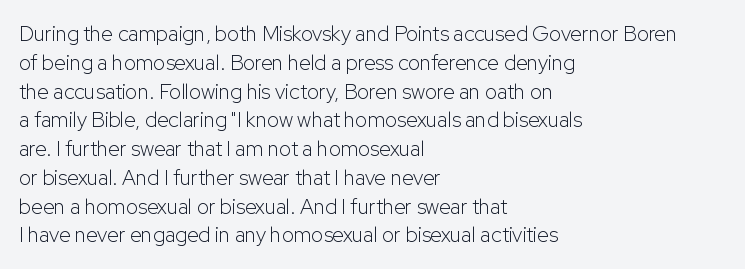
Each new line begins a customary step beneath the previous one. Stems here are at most as thick as an everyday book face. Words appear dense and cohesive because spacing is normal. Descenders hang freely into open space. The axis of the letterforms is exactly vertical.
